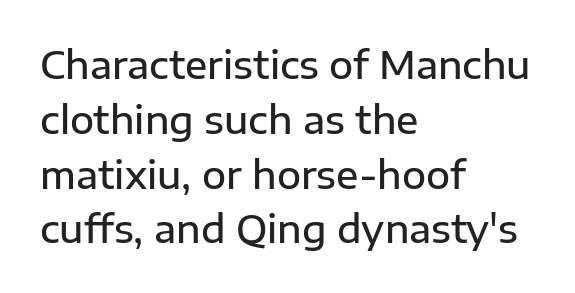
{"serif": "no", "italic": "no", "bold": "semi", "weight": "semibold", "width": "normal", "stroke_contrast": "low", "x_height": "medium", "monospaced": "no", "underline": "no", "align": "left", "line_spacing": "normal", "line_spacing_ratio": 1.48, "letter_spacing": "normal", "letter_spacing_em": 0.0, "glyph_px": 37}
